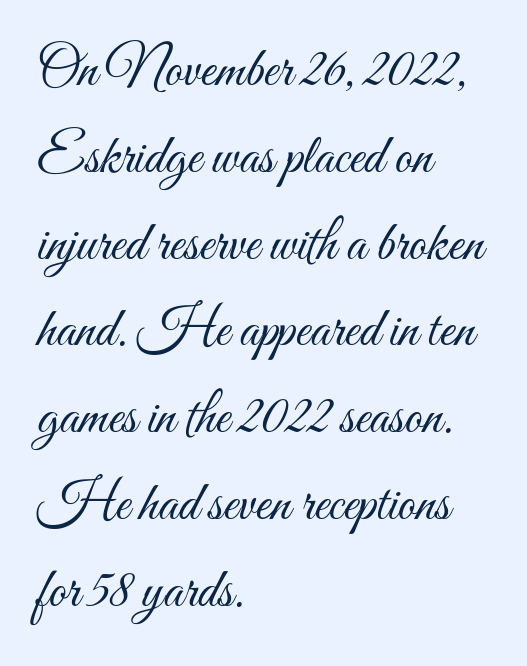
Reading down the block, your eye returns to a fixed left position each line. Spacing between characters is what you'd get straight out of the box. Unmarked baselines from the first word to the last.
